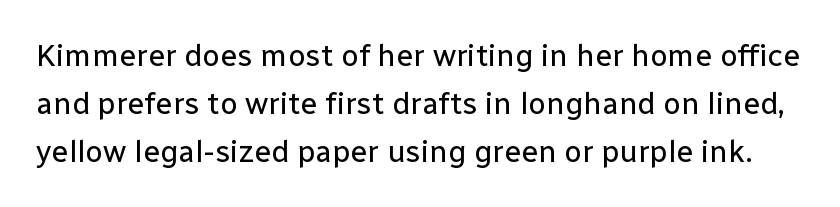
Leading: standard. Weight: regular or lighter. The letters advance in unequal steps, a hallmark of proportional type. The words here are not underlined. Is the letter spacing exaggerated? No — it looks like the ordinary default.
